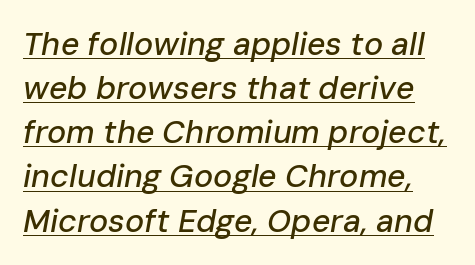
The image shows 32 px text type, italic (leaning right); set normal line spacing (1.38x), normal letter spacing, underlined; low stroke contrast and a medium x-height.
